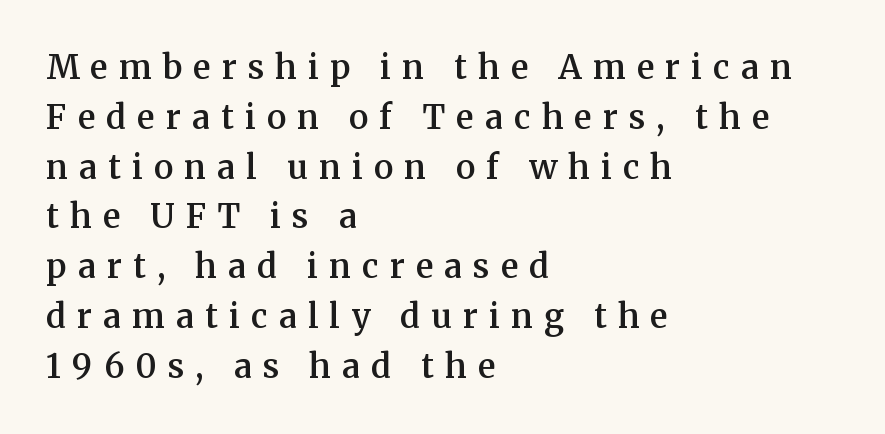
The image shows 33 px semibold serif type, upright; set left-aligned, normal line spacing (1.51x), unusually wide letter spacing (+0.34 em), not underlined; medium stroke contrast and a medium x-height.
